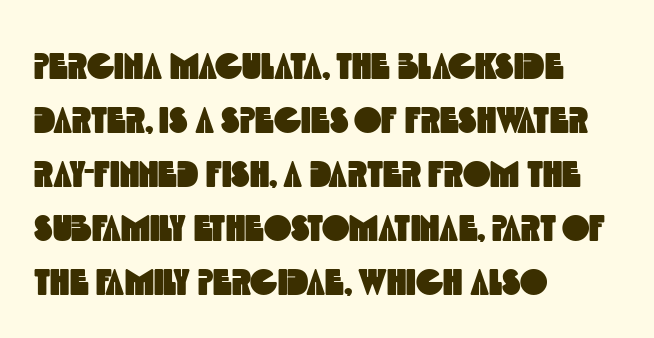
{"serif": "no", "width": "condensed", "x_height": "large", "monospaced": "no", "underline": "no", "align": "left", "line_spacing": "normal", "line_spacing_ratio": 1.46, "letter_spacing": "normal", "letter_spacing_em": 0.0, "glyph_px": 37}
